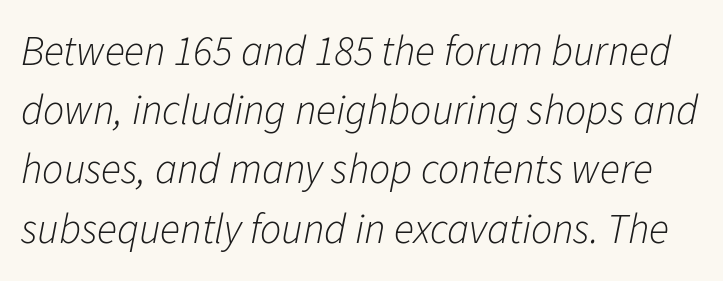
The image shows 42 px light type, italic (leaning right); set normal line spacing (1.41x), normal letter spacing, not underlined; low stroke contrast and a medium x-height.
